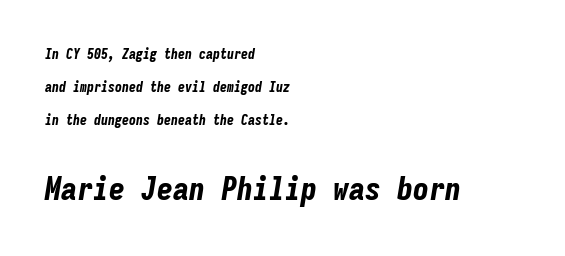
Q: Is the text bold? A: Yes.
Q: Is the text italic (slanted)? A: Yes, it leans right by about 9 degrees.
Q: Is the text underlined? A: No.
Q: How is the paragraph aligned? A: Left-aligned.
Q: Is the spacing between letters normal or unusually wide? A: Normal.
Q: Is the spacing between lines tight, normal or loose? A: Loose.
Q: Which block of text is set in a larger size, the first (top) or the second (bottom)? A: The second (bottom) one.
Q: Width (condensed, normal, or wide)? A: Condensed.
Q: Stroke contrast? A: Low.
Q: x-height? A: Medium.
Q: Monospaced? A: Yes.
